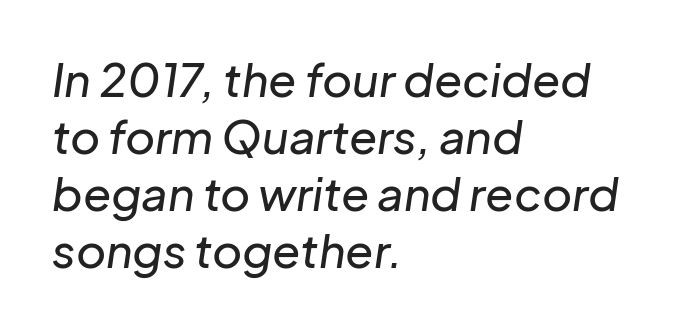
The image shows 46 px text type, italic (leaning right); set left-aligned, line spacing 1.24x, normal letter spacing, not underlined; low stroke contrast and a medium x-height.
